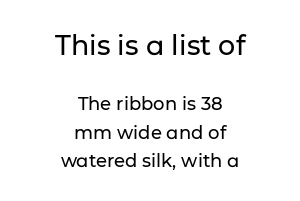
Is the block centered? Yes — each line is placed symmetrically about the middle. A clean baseline with only descenders dipping below it. Larger block? The one above; the one below is distinctly smaller. The tracking reads as untouched default to a designer's eye.
